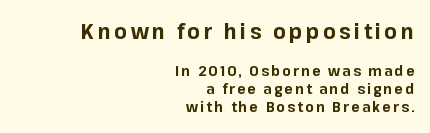
Character size in the leading block exceeds that of the trailing block. Quick note: interline space is typical. Nobody drew a line under any word here. Rendered with straight, roman letterforms. The lines are quadded right. The strokes are fattened all the way to bold.
